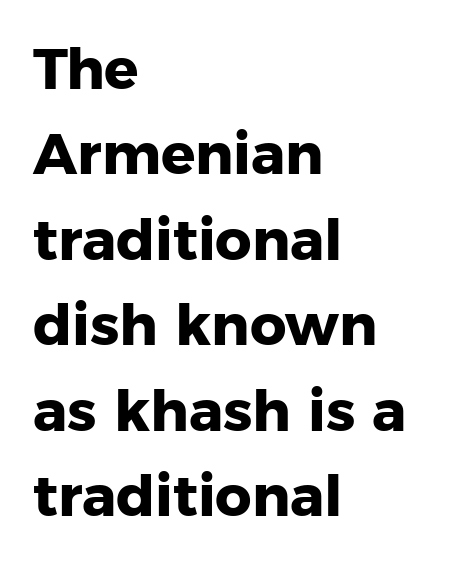
Notice how descenders clear the ascenders below comfortably — that's standard leading. A typesetter would call this proportional, since set widths differ per character. How are the letters spaced? Ordinarily, with no added tracking. The passage shown is not underscored anywhere. The ragged edge is on the right, which tells us the setting is flush left. Heavy, bold letterforms.
